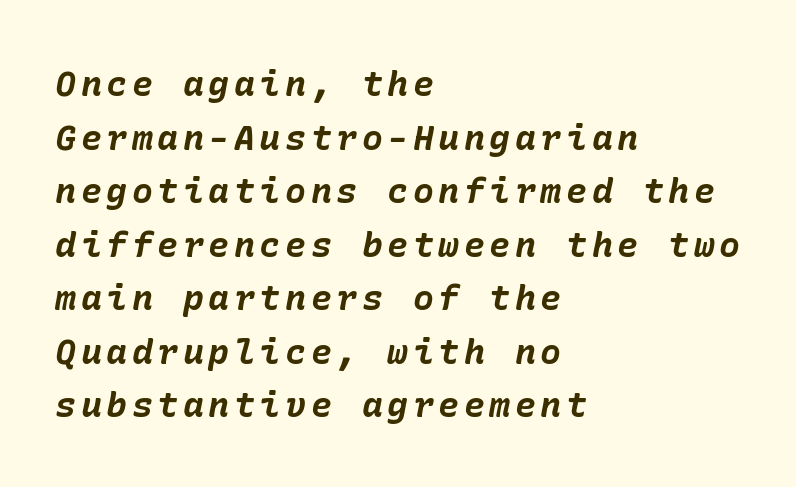
The image shows 35 px bold type, italic (leaning right); set left-aligned, normal line spacing (1.53x), not underlined; low stroke contrast and a medium x-height.
